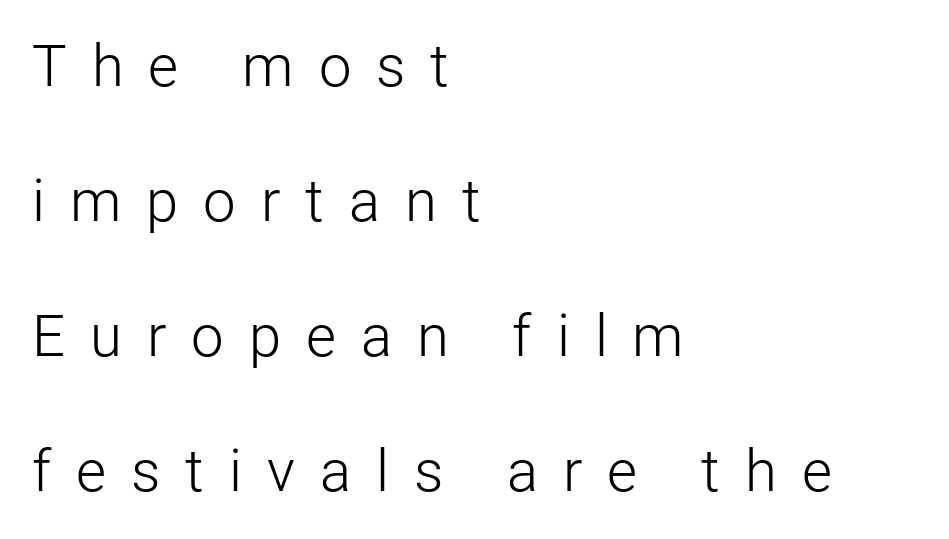
Q: Is the text bold? A: No.
Q: Is the text italic (slanted)? A: No, it is upright.
Q: Is the typeface a serif or a sans-serif typeface? A: Sans-serif.
Q: Is the text underlined? A: No.
Q: How is the paragraph aligned? A: Left-aligned.
Q: Is the spacing between letters normal or unusually wide? A: Unusually wide.
Q: Is the spacing between lines tight, normal or loose? A: Loose.
Q: Width (condensed, normal, or wide)? A: Normal.
Q: Stroke contrast? A: Low.
Q: x-height? A: Medium.
Q: Monospaced? A: No.
